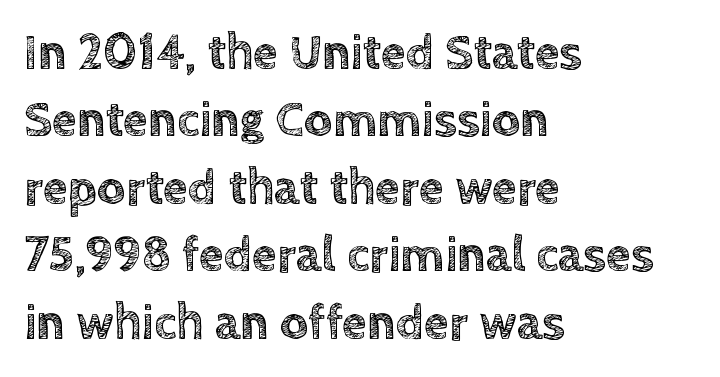
The image shows 50 px text type, upright; set left-aligned, normal line spacing (1.35x), normal letter spacing, not underlined; a large x-height.
